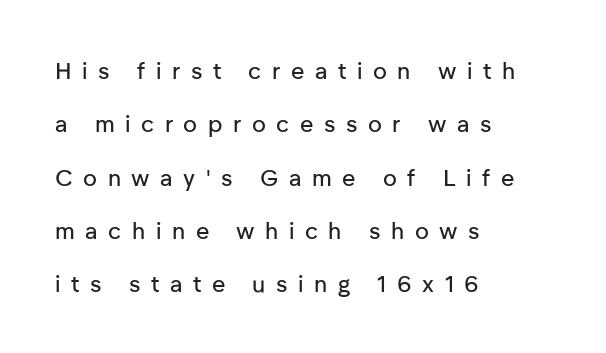
The image shows 23 px text type, upright; set left-aligned, loose line spacing (2.32x), unusually wide letter spacing (+0.46 em), not underlined.
